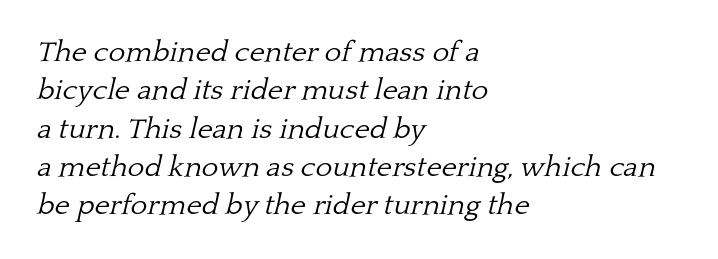
Q: Is the text bold? A: No.
Q: Is the text italic (slanted)? A: Yes, it leans right by about 13 degrees.
Q: Is the typeface a serif or a sans-serif typeface? A: Serif.
Q: Is the text underlined? A: No.
Q: How is the paragraph aligned? A: Left-aligned.
Q: Is the spacing between letters normal or unusually wide? A: Normal.
Q: Is the spacing between lines tight, normal or loose? A: Normal.
Q: Width (condensed, normal, or wide)? A: Normal.
Q: Stroke contrast? A: Low.
Q: x-height? A: Medium.
Q: Monospaced? A: No.
